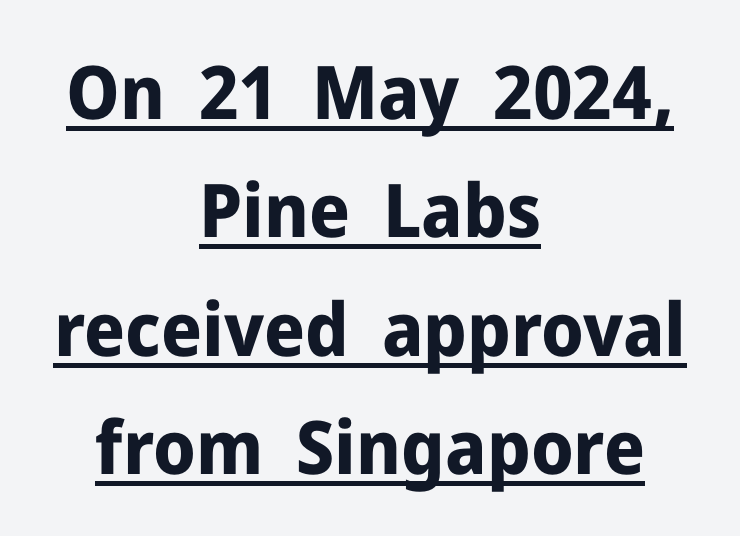
The image shows 74 px bold sans-serif type, upright; set centered, normal line spacing (1.6x), normal letter spacing, underlined; low stroke contrast and a medium x-height.
